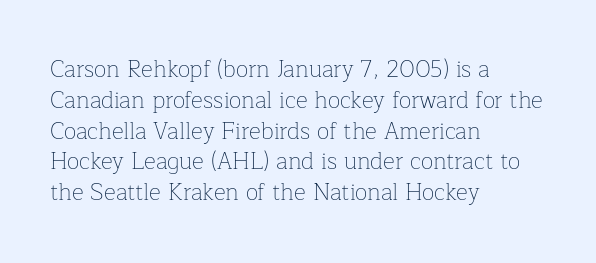
Q: Is the text bold? A: No.
Q: Is the text italic (slanted)? A: No, it is upright.
Q: Is the text underlined? A: No.
Q: How is the paragraph aligned? A: Left-aligned.
Q: Is the spacing between letters normal or unusually wide? A: Normal.
Q: Is the spacing between lines tight, normal or loose? A: Normal.
